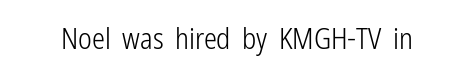
Do the characters align in a grid? No, the font is proportional. The specimen reads as upright at a glance. The tracking reads as untouched default to a designer's eye. Serifs: no, the terminals of the letterforms are clean. Stems and bowls with no extra thickness — not bold.
